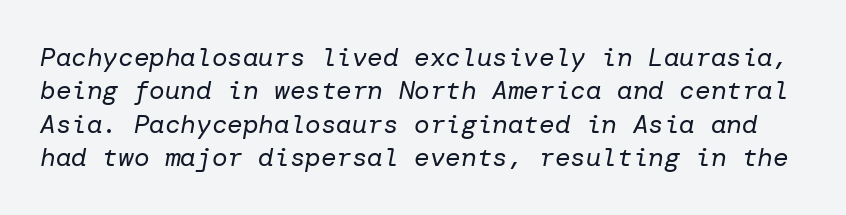
{"italic": "yes", "lean": "right", "slant_degrees": 10, "bold": "no", "underline": "no", "line_spacing": "normal", "line_spacing_ratio": 1.28, "letter_spacing": "normal", "letter_spacing_em": 0.0, "glyph_px": 26}
